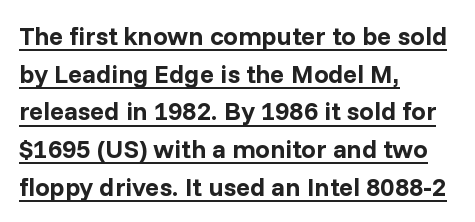
Is there much room between lines? A standard amount, neither cramped nor airy. Caption: multi-line text, flush left, ragged right. Posture: vertical. Students, note that the glyphs here touch the page at normal intervals. What decoration does the sample have? An underline.
